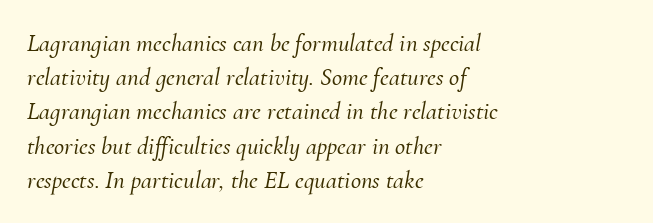
{"italic": "yes", "lean": "right", "slant_degrees": 10, "underline": "no", "align": "left", "line_spacing": "normal", "line_spacing_ratio": 1.37, "letter_spacing": "normal", "letter_spacing_em": 0.0, "glyph_px": 25}
